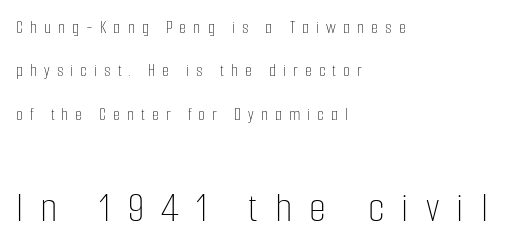
{"italic": "no", "bold": "no", "weight": "thin", "width": "condensed", "stroke_contrast": "low", "x_height": "medium", "monospaced": "no", "underline": "no", "align": "left", "line_spacing": "loose", "line_spacing_ratio": 2.41, "letter_spacing": "wide", "letter_spacing_em": 0.39, "larger_block": "second", "size_ratio": 2.44, "glyph_px": 44}
